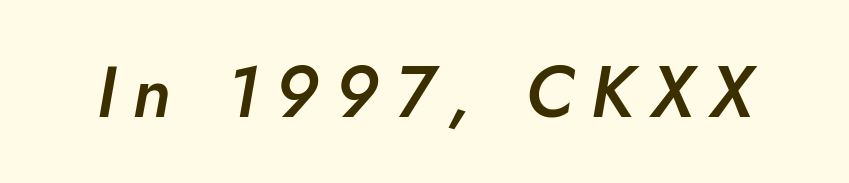
The image shows 73 px semibold type, italic (leaning right); set unusually wide letter spacing (+0.22 em), not underlined; low stroke contrast and a small x-height.
